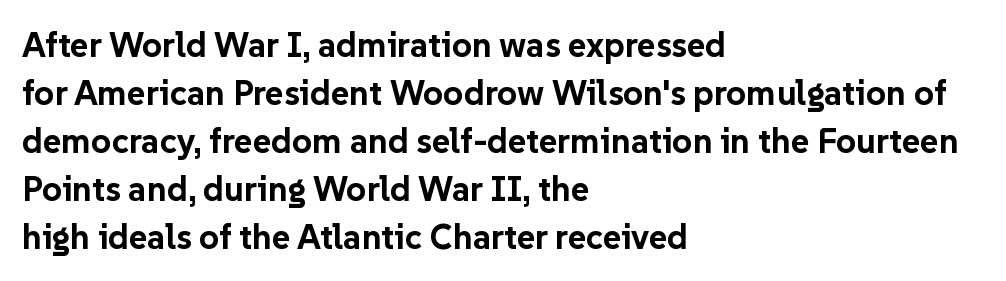
The image shows 35 px bold sans-serif type, upright; set left-aligned, normal line spacing (1.37x), normal letter spacing, not underlined; low stroke contrast and a medium x-height.
